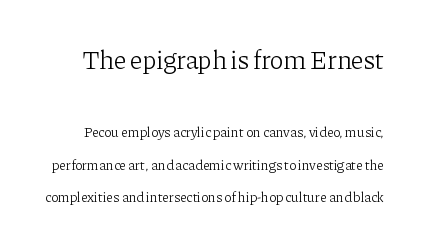
Q: Is the text bold? A: No.
Q: Is the text italic (slanted)? A: No, it is upright.
Q: Is the text underlined? A: No.
Q: Is the spacing between letters normal or unusually wide? A: Normal.
Q: Is the spacing between lines tight, normal or loose? A: Loose.
Q: Which block of text is set in a larger size, the first (top) or the second (bottom)? A: The first (top) one.
